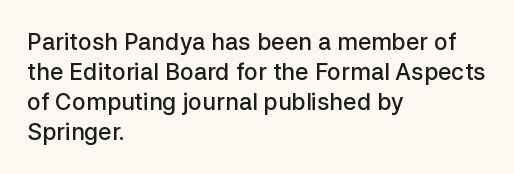
Q: Is the text bold? A: Semi-bold.
Q: Is the text italic (slanted)? A: No, it is upright.
Q: Is the text underlined? A: No.
Q: How is the paragraph aligned? A: Left-aligned.
Q: Is the spacing between letters normal or unusually wide? A: Normal.
Q: Is the spacing between lines tight, normal or loose? A: Normal.
